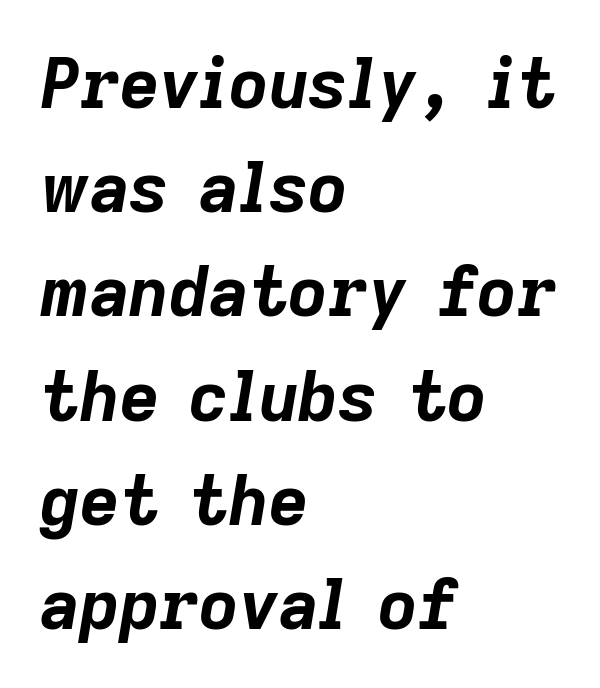
{"italic": "yes", "lean": "right", "slant_degrees": 9, "bold": "yes", "weight": "bold", "width": "normal", "stroke_contrast": "low", "x_height": "medium", "monospaced": "no", "underline": "no", "align": "left", "line_spacing": "normal", "line_spacing_ratio": 1.51, "letter_spacing": "normal", "letter_spacing_em": 0.0, "glyph_px": 69}
